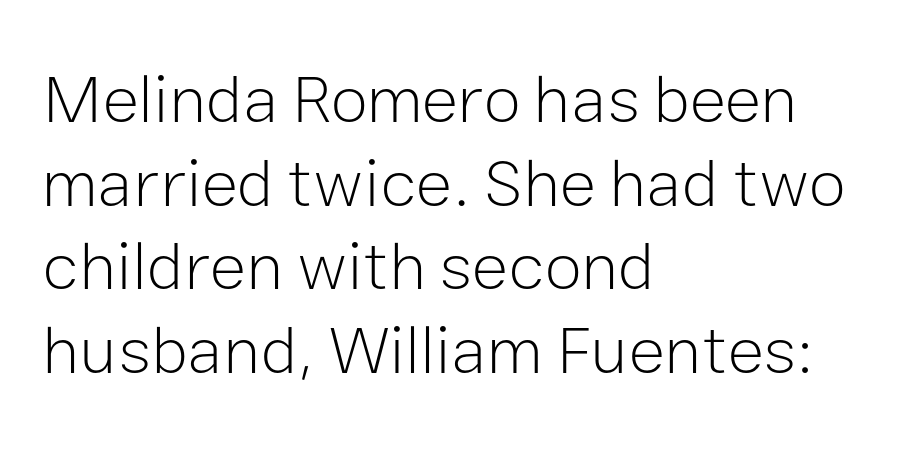
The image shows 68 px light sans-serif type, upright; set left-aligned, line spacing 1.23x, normal letter spacing, not underlined; low stroke contrast and a medium x-height.
